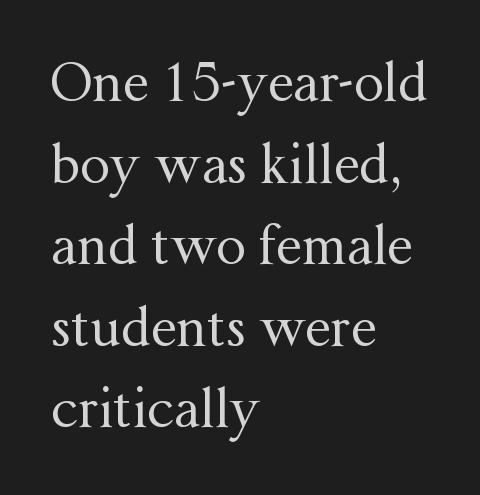
This sample has the flowing, uneven cadence of proportional lettering. These glyphs show unthickened strokes, regular width or finer. The typography opts for an upright posture over an oblique one. In terms of letterform style, serifs are clearly present. No extra tracking has been applied to these lines. Left-aligned paragraph, ragged on the right.
